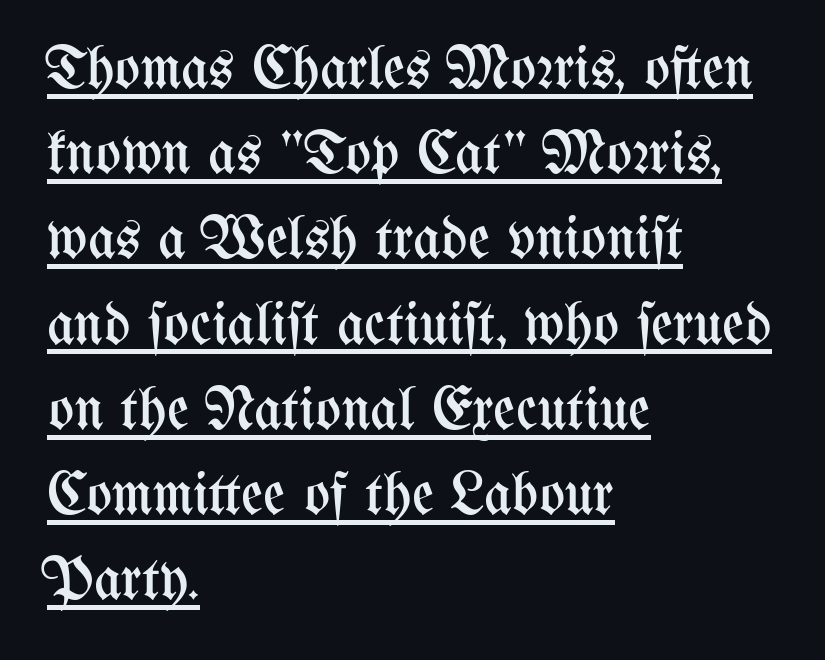
The image shows 60 px regular-weight, condensed type, upright; set left-aligned, normal line spacing (1.42x), normal letter spacing, underlined; medium stroke contrast and a medium x-height.
